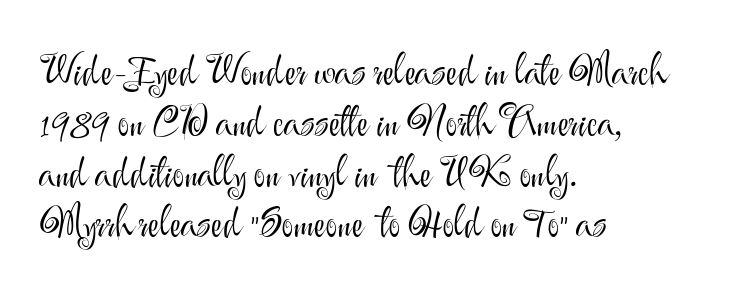
No heavy texture on the line: the type isn't bold. The designer went with a sans here, leaving each stem footless. Unmarked baselines from the first word to the last. Between one letter and the next there's only the usual sliver of space.
